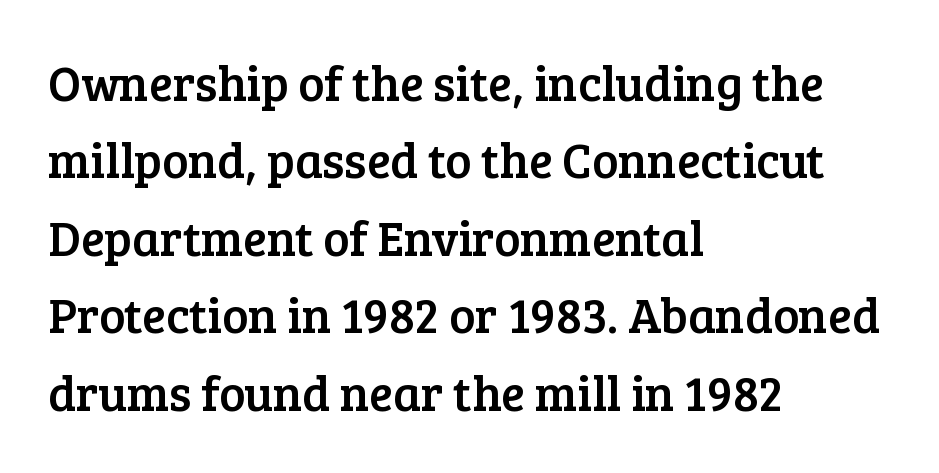
{"serif": "yes", "italic": "no", "width": "normal", "stroke_contrast": "low", "x_height": "medium", "monospaced": "no", "underline": "no", "align": "left", "line_spacing": "normal", "line_spacing_ratio": 1.58, "letter_spacing": "normal", "letter_spacing_em": 0.0, "glyph_px": 49}
